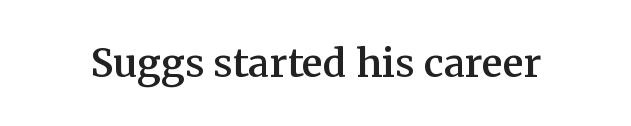
{"serif": "yes", "italic": "no", "bold": "semi", "weight": "semibold", "width": "normal", "stroke_contrast": "medium", "x_height": "medium", "monospaced": "no", "underline": "no", "letter_spacing": "normal", "letter_spacing_em": 0.0, "glyph_px": 39}
